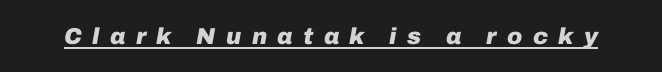
The image shows 23 px bold type, italic (leaning right); set unusually wide letter spacing (+0.45 em), underlined.
